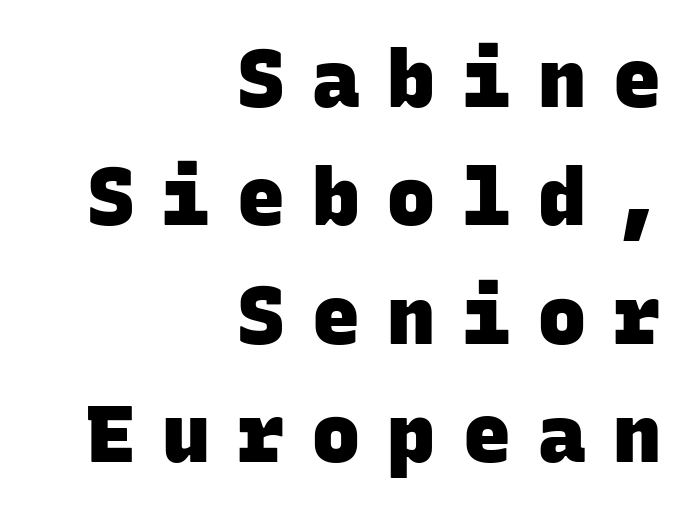
The glyphs are unaccompanied by any horizontal stroke below them. This rendering employs a face without finishing strokes, i.e., a sans-serif. Strokes here are thick enough to call this a true bold. Right-aligned paragraph, ragged on the left. The letters are spread apart with noticeably loose tracking. Each letter, wide or thin by design, is forced into the same width here.
